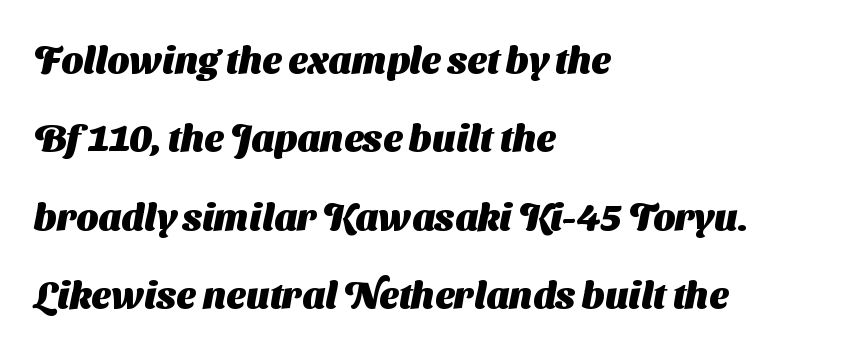
The image shows 38 px heavy sans-serif type; set left-aligned, loose line spacing (2.06x), normal letter spacing, not underlined; medium stroke contrast and a medium x-height.
